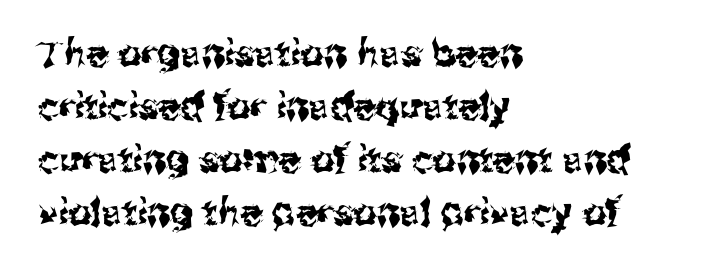
{"serif": "no", "italic": "no", "width": "normal", "stroke_contrast": "medium", "x_height": "medium", "monospaced": "no", "underline": "no", "align": "left", "line_spacing": "normal", "line_spacing_ratio": 1.43, "letter_spacing": "normal", "letter_spacing_em": 0.0, "glyph_px": 37}
